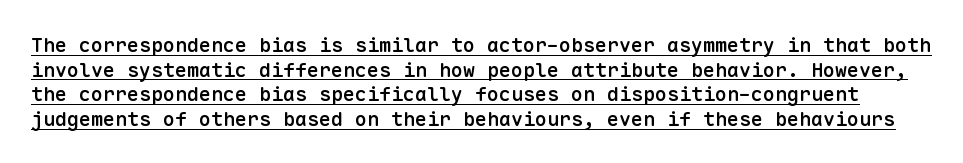
The image shows 20 px text type, upright; set line spacing 1.23x, normal letter spacing, underlined.
